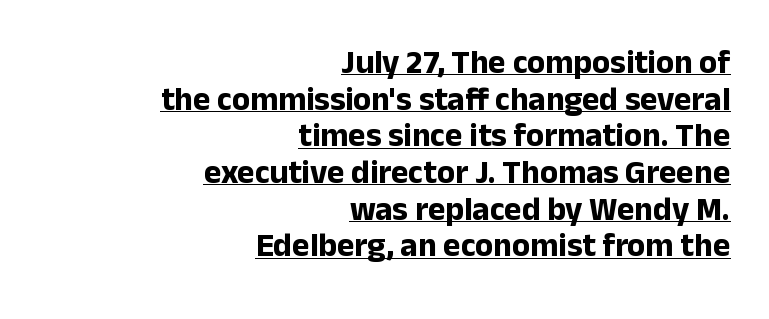
{"serif": "no", "italic": "no", "bold": "yes", "weight": "bold", "width": "normal", "stroke_contrast": "low", "x_height": "medium", "monospaced": "no", "underline": "yes", "align": "right", "line_spacing": "tight", "line_spacing_ratio": 1.11, "letter_spacing": "normal", "letter_spacing_em": 0.0, "glyph_px": 33}
